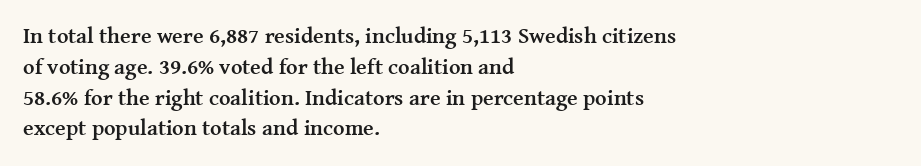
No italicization has been applied; the sample stays upright. The line-height multiplier appears to be the usual default. The face used here has the dense, thick strokes of a bold. Clear beneath every line of the passage. Each word holds together tightly as a unit, with standard inter-letter gaps. The typesetter chose a ragged-right arrangement here.
